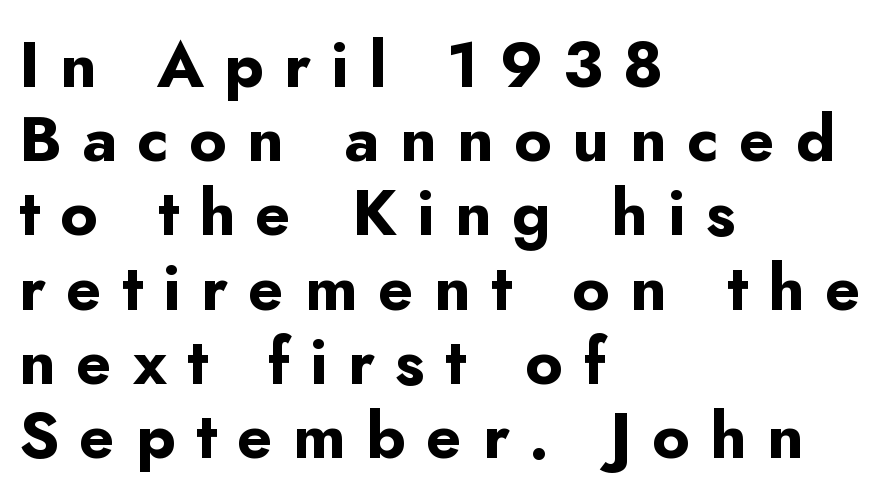
Q: Is the text bold? A: Yes.
Q: Is the text italic (slanted)? A: No, it is upright.
Q: Is the typeface a serif or a sans-serif typeface? A: Sans-serif.
Q: Is the text underlined? A: No.
Q: How is the paragraph aligned? A: Left-aligned.
Q: Is the spacing between letters normal or unusually wide? A: Unusually wide.
Q: Width (condensed, normal, or wide)? A: Normal.
Q: Stroke contrast? A: Low.
Q: x-height? A: Small.
Q: Monospaced? A: No.
